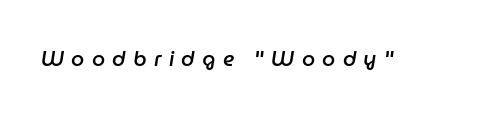
Q: Is the text bold? A: Semi-bold.
Q: Is the text italic (slanted)? A: Yes, it leans right by about 9 degrees.
Q: Is the text underlined? A: No.
Q: Is the spacing between letters normal or unusually wide? A: Unusually wide.
